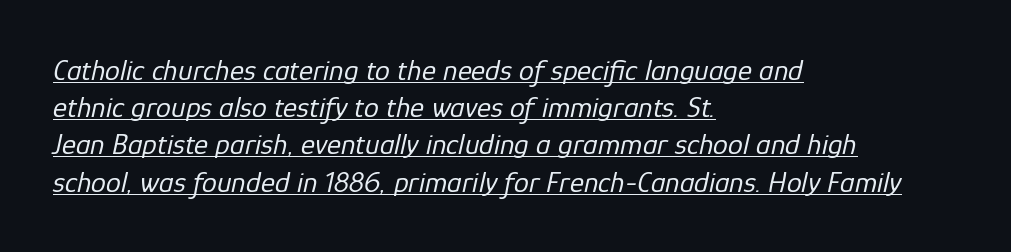
The image shows 30 px regular-weight type, italic (leaning right); set left-aligned, line spacing 1.24x, normal letter spacing, underlined; low stroke contrast and a medium x-height.
